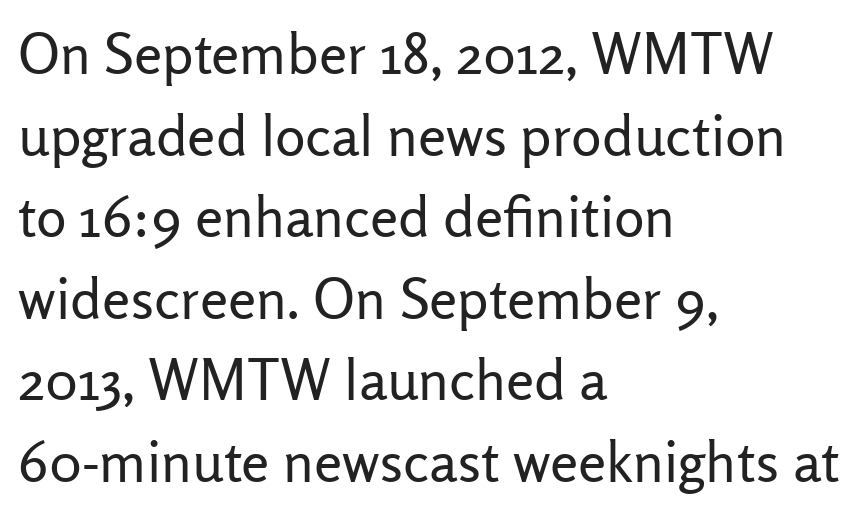
{"serif": "no", "italic": "no", "bold": "no", "weight": "regular", "width": "normal", "stroke_contrast": "low", "x_height": "medium", "monospaced": "no", "underline": "no", "align": "left", "line_spacing": "normal", "line_spacing_ratio": 1.43, "letter_spacing": "normal", "letter_spacing_em": 0.0, "glyph_px": 57}
